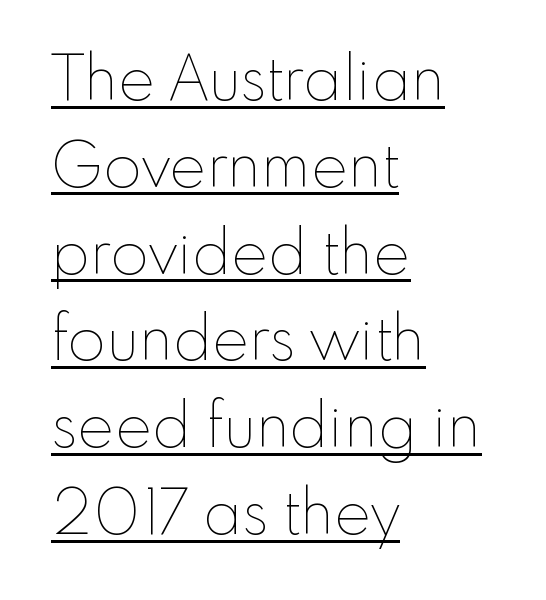
No italicization has been applied; the sample stays upright. A normal amount of white space separates one row of letters from the next. The horizontal fit of the characters is conventional and even. Think of a printed novel: that variable character pitch is what you see here.
